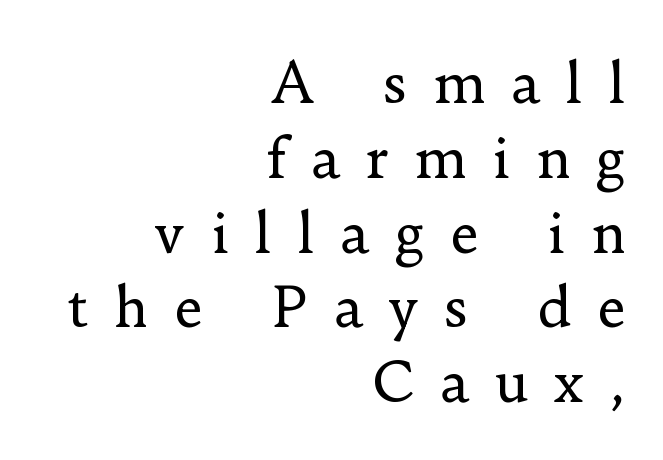
{"serif": "yes", "italic": "no", "bold": "no", "weight": "regular", "width": "normal", "stroke_contrast": "low", "x_height": "small", "monospaced": "no", "underline": "no", "align": "right", "line_spacing": "normal", "line_spacing_ratio": 1.36, "letter_spacing": "wide", "letter_spacing_em": 0.46, "glyph_px": 55}
